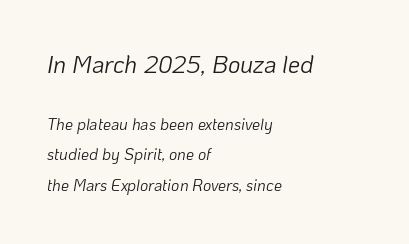
Letters rest on an invisible, unmarked baseline. Leftover space on each line is placed entirely after the last word. Is the type heavy? It reads as light-to-regular instead. Look at the glyph heights: the upper group is clearly the bigger setting. These lines keep a tight, regular rhythm from letter to letter.
